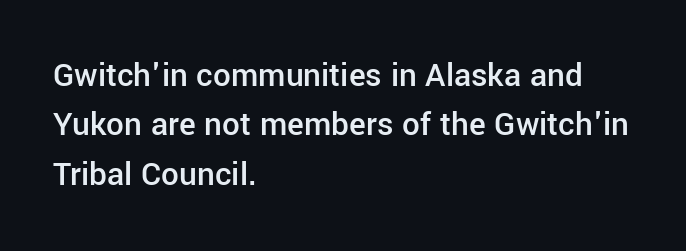
Q: Is the text bold? A: Semi-bold.
Q: Is the text italic (slanted)? A: No, it is upright.
Q: Is the typeface a serif or a sans-serif typeface? A: Sans-serif.
Q: Is the text underlined? A: No.
Q: How is the paragraph aligned? A: Left-aligned.
Q: Is the spacing between letters normal or unusually wide? A: Normal.
Q: Is the spacing between lines tight, normal or loose? A: Normal.
Q: Width (condensed, normal, or wide)? A: Normal.
Q: Stroke contrast? A: Low.
Q: x-height? A: Medium.
Q: Monospaced? A: No.
